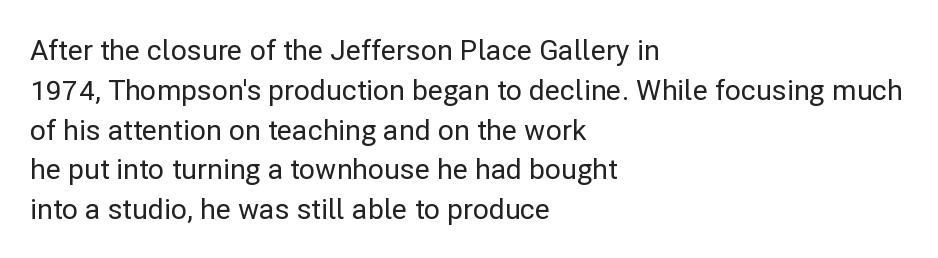
Q: Is the text italic (slanted)? A: No, it is upright.
Q: Is the typeface a serif or a sans-serif typeface? A: Sans-serif.
Q: Is the text underlined? A: No.
Q: How is the paragraph aligned? A: Left-aligned.
Q: Is the spacing between letters normal or unusually wide? A: Normal.
Q: Is the spacing between lines tight, normal or loose? A: Normal.
Q: Width (condensed, normal, or wide)? A: Normal.
Q: Stroke contrast? A: Low.
Q: x-height? A: Medium.
Q: Monospaced? A: No.
